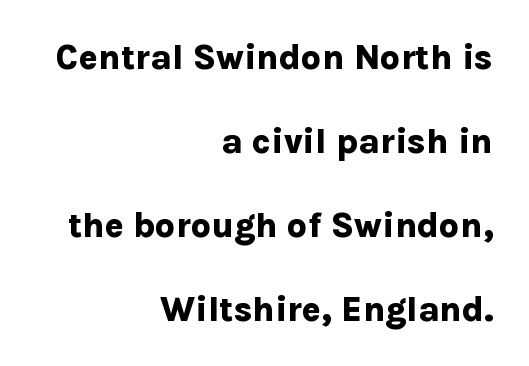
{"serif": "no", "italic": "no", "bold": "yes", "weight": "bold", "width": "normal", "stroke_contrast": "low", "x_height": "medium", "monospaced": "no", "underline": "no", "align": "right", "line_spacing": "loose", "line_spacing_ratio": 2.4, "letter_spacing": "normal", "letter_spacing_em": 0.0, "glyph_px": 35}
